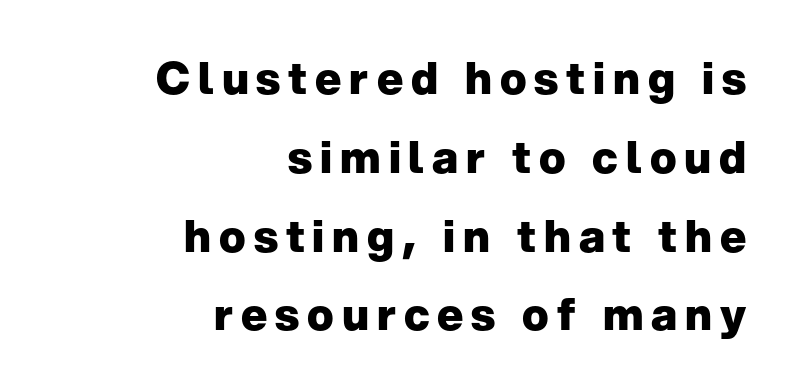
Q: Is the text bold? A: Yes.
Q: Is the text italic (slanted)? A: No, it is upright.
Q: Is the typeface a serif or a sans-serif typeface? A: Sans-serif.
Q: Is the text underlined? A: No.
Q: How is the paragraph aligned? A: Right-aligned.
Q: Width (condensed, normal, or wide)? A: Normal.
Q: Stroke contrast? A: Low.
Q: x-height? A: Medium.
Q: Monospaced? A: No.
